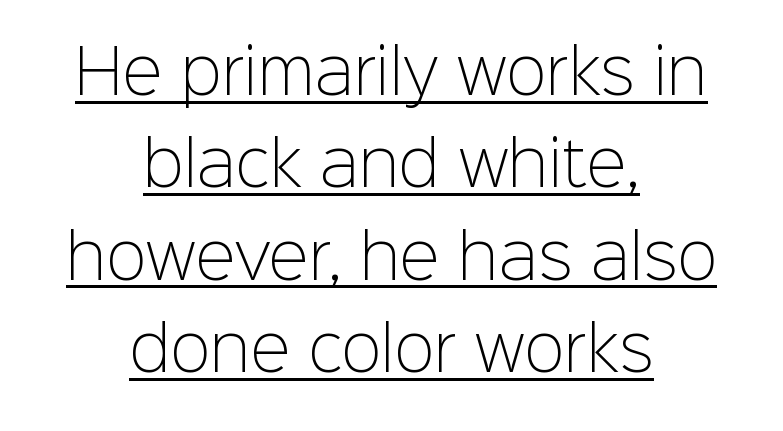
Q: Is the text bold? A: No.
Q: Is the text italic (slanted)? A: No, it is upright.
Q: Is the typeface a serif or a sans-serif typeface? A: Sans-serif.
Q: Is the text underlined? A: Yes.
Q: How is the paragraph aligned? A: Centered.
Q: Is the spacing between letters normal or unusually wide? A: Normal.
Q: Is the spacing between lines tight, normal or loose? A: Normal.
Q: Width (condensed, normal, or wide)? A: Normal.
Q: Stroke contrast? A: Low.
Q: x-height? A: Medium.
Q: Monospaced? A: No.
